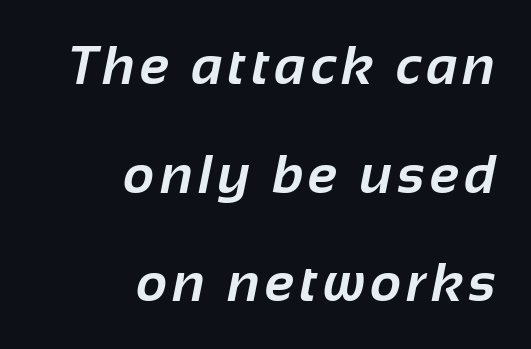
{"serif": "no", "bold": "yes", "weight": "bold", "width": "normal", "stroke_contrast": "low", "x_height": "medium", "monospaced": "no", "underline": "no", "align": "right", "line_spacing": "loose", "line_spacing_ratio": 2.01, "glyph_px": 54}
